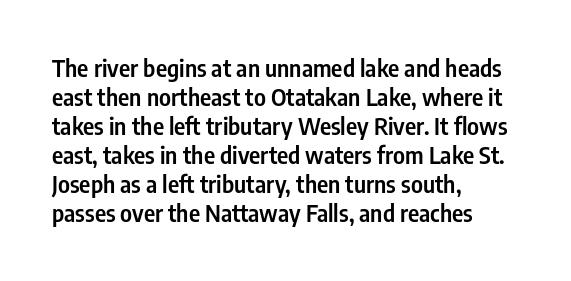
{"italic": "no", "bold": "semi", "underline": "no", "align": "left", "line_spacing_ratio": 1.21, "letter_spacing": "normal", "letter_spacing_em": 0.0, "glyph_px": 24}
